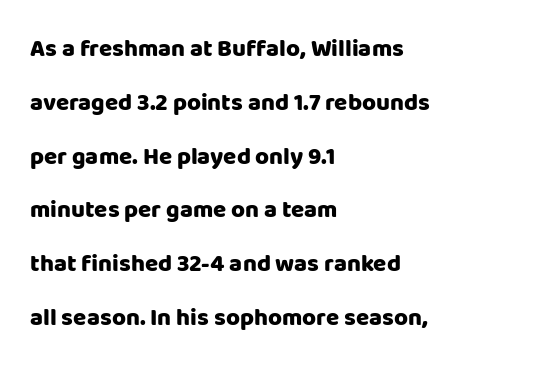
The image shows 24 px bold type, upright; set left-aligned, loose line spacing (2.24x), normal letter spacing, not underlined.
